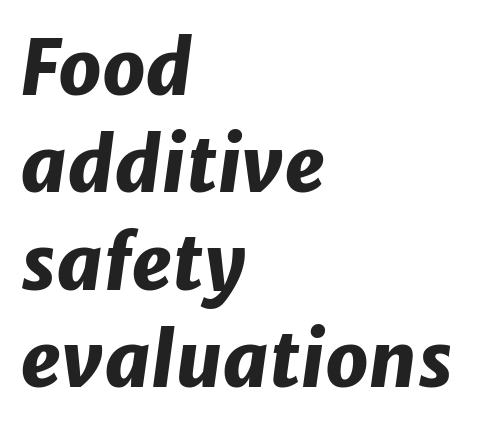
{"italic": "yes", "lean": "right", "slant_degrees": 8, "bold": "yes", "weight": "heavy", "width": "normal", "stroke_contrast": "low", "x_height": "medium", "monospaced": "no", "underline": "no", "align": "left", "line_spacing": "normal", "line_spacing_ratio": 1.28, "letter_spacing": "normal", "letter_spacing_em": 0.0, "glyph_px": 76}
